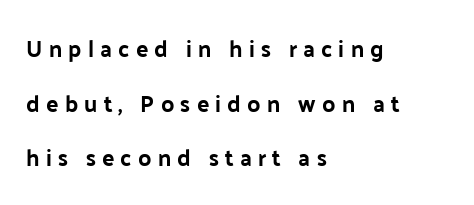
The image shows 23 px text type, upright; set left-aligned, loose line spacing (2.38x), unusually wide letter spacing (+0.27 em), not underlined.
